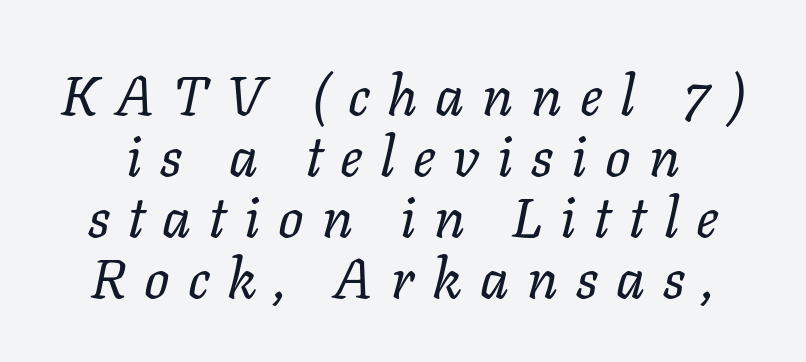
The image shows 56 px regular-weight type, italic (leaning right); set tight line spacing (1.09x), unusually wide letter spacing (+0.32 em), not underlined; low stroke contrast and a medium x-height.
